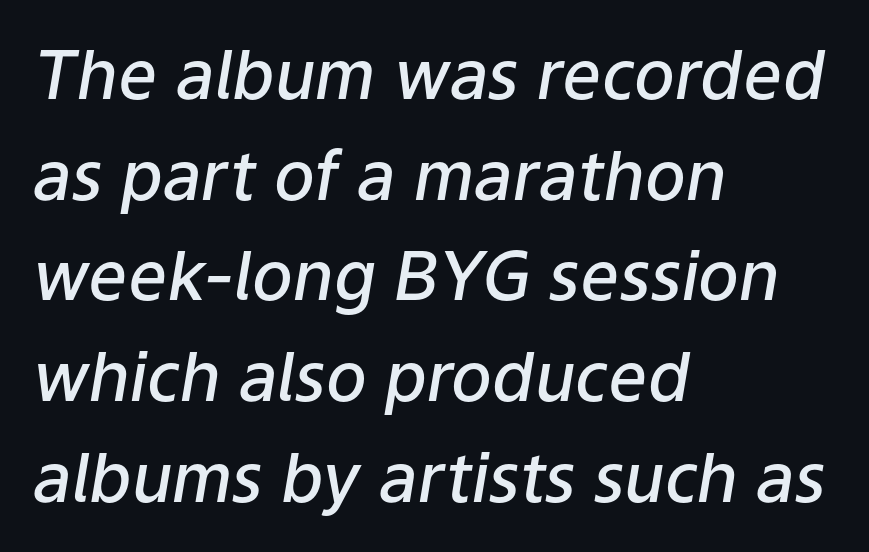
Q: Is the text bold? A: Semi-bold.
Q: Is the text italic (slanted)? A: Yes, it leans right by about 9 degrees.
Q: Is the text underlined? A: No.
Q: How is the paragraph aligned? A: Left-aligned.
Q: Is the spacing between letters normal or unusually wide? A: Normal.
Q: Is the spacing between lines tight, normal or loose? A: Normal.
Q: Width (condensed, normal, or wide)? A: Normal.
Q: Stroke contrast? A: Low.
Q: x-height? A: Medium.
Q: Monospaced? A: No.
